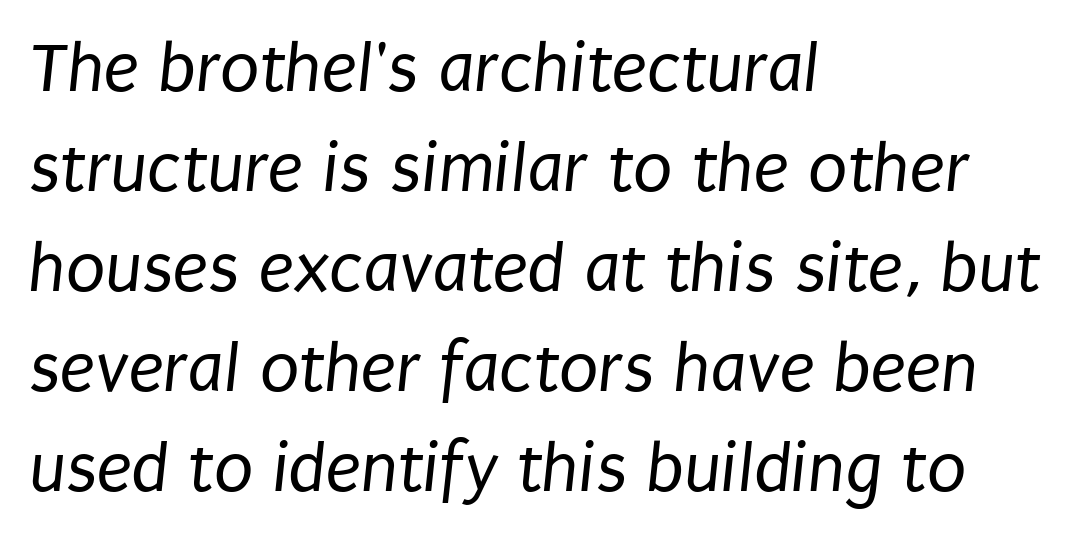
{"serif": "no", "bold": "no", "weight": "regular", "width": "condensed", "stroke_contrast": "low", "x_height": "large", "monospaced": "no", "underline": "no", "align": "left", "line_spacing": "normal", "line_spacing_ratio": 1.39, "letter_spacing": "normal", "letter_spacing_em": 0.0, "glyph_px": 72}
